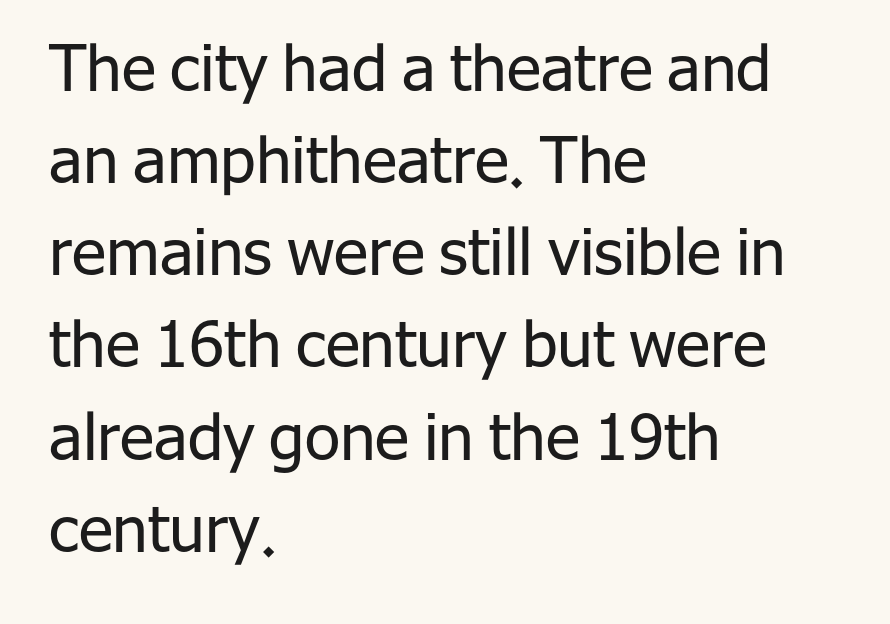
The image shows 64 px regular-weight sans-serif type, upright; set left-aligned, normal line spacing (1.44x), normal letter spacing, not underlined; low stroke contrast and a medium x-height.
